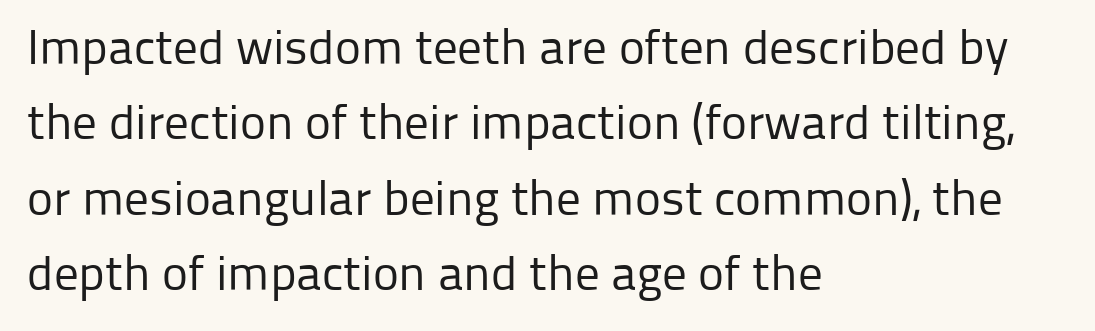
Q: Is the text bold? A: No.
Q: Is the text italic (slanted)? A: No, it is upright.
Q: Is the typeface a serif or a sans-serif typeface? A: Sans-serif.
Q: Is the text underlined? A: No.
Q: How is the paragraph aligned? A: Left-aligned.
Q: Is the spacing between letters normal or unusually wide? A: Normal.
Q: Is the spacing between lines tight, normal or loose? A: Normal.
Q: Width (condensed, normal, or wide)? A: Normal.
Q: Stroke contrast? A: Low.
Q: x-height? A: Medium.
Q: Monospaced? A: No.
